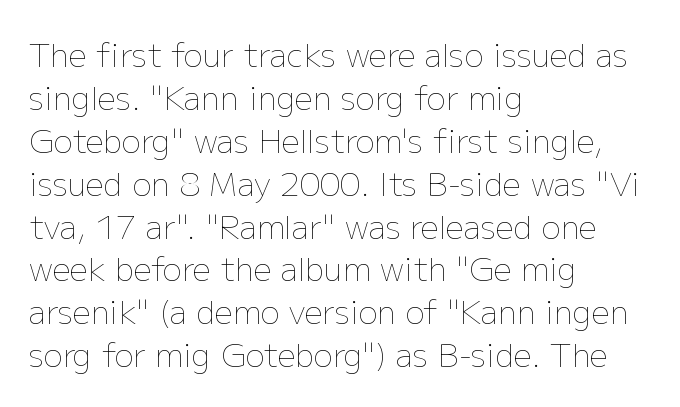
The image shows 32 px thin type, upright; set left-aligned, normal line spacing (1.34x), normal letter spacing, not underlined; low stroke contrast and a medium x-height.
